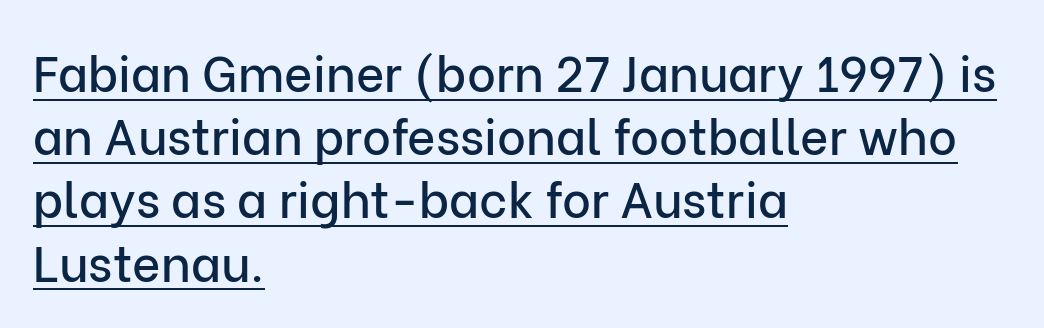
Q: Is the text italic (slanted)? A: No, it is upright.
Q: Is the typeface a serif or a sans-serif typeface? A: Sans-serif.
Q: Is the text underlined? A: Yes.
Q: How is the paragraph aligned? A: Left-aligned.
Q: Is the spacing between letters normal or unusually wide? A: Normal.
Q: Is the spacing between lines tight, normal or loose? A: Normal.
Q: Width (condensed, normal, or wide)? A: Normal.
Q: Stroke contrast? A: Low.
Q: x-height? A: Medium.
Q: Monospaced? A: No.
